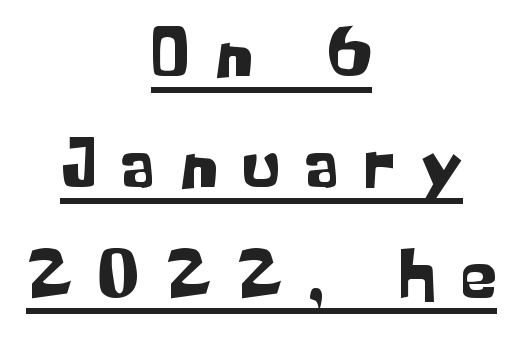
Q: Is the text italic (slanted)? A: No, it is upright.
Q: Is the typeface a serif or a sans-serif typeface? A: Sans-serif.
Q: Is the text underlined? A: Yes.
Q: How is the paragraph aligned? A: Centered.
Q: Is the spacing between letters normal or unusually wide? A: Unusually wide.
Q: Is the spacing between lines tight, normal or loose? A: Normal.
Q: Width (condensed, normal, or wide)? A: Normal.
Q: Stroke contrast? A: Low.
Q: x-height? A: Medium.
Q: Monospaced? A: No.
